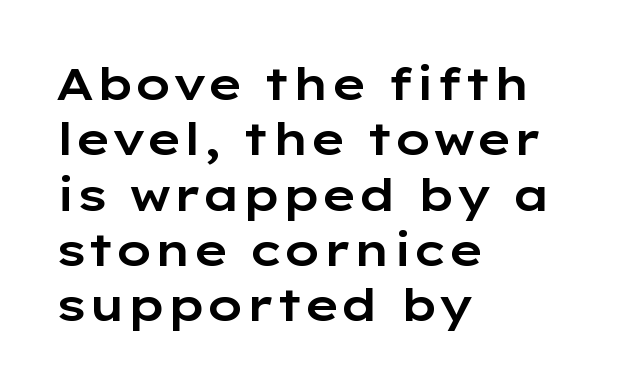
Q: Is the text italic (slanted)? A: No, it is upright.
Q: Is the typeface a serif or a sans-serif typeface? A: Sans-serif.
Q: Is the text underlined? A: No.
Q: How is the paragraph aligned? A: Left-aligned.
Q: Is the spacing between letters normal or unusually wide? A: Normal.
Q: Width (condensed, normal, or wide)? A: Wide.
Q: Stroke contrast? A: Low.
Q: x-height? A: Medium.
Q: Monospaced? A: No.
